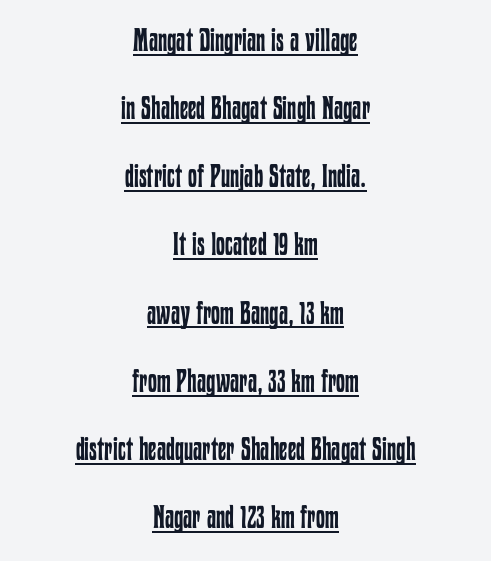
Compared with a typical body face, this is equally light or lighter still. Think of a printed novel: that variable character pitch is what you see here. You could call the tracking neutral — neither tight nor loose. Check the space under the baseline: a stroke is drawn there.
